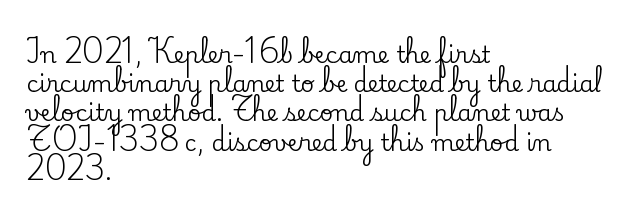
The image shows 23 px text type, upright; set left-aligned, normal line spacing (1.27x), normal letter spacing, not underlined.
